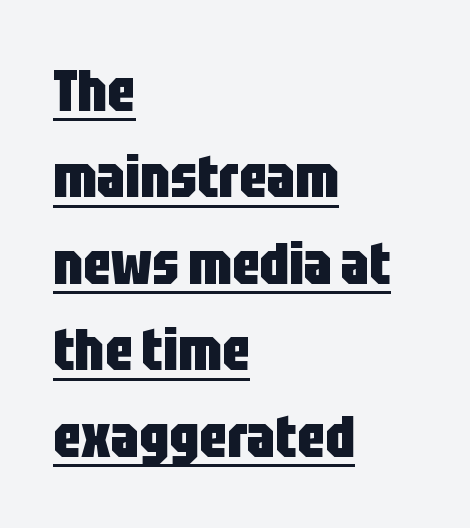
The image shows 58 px heavy, condensed sans-serif type, upright; set left-aligned, normal line spacing (1.49x), normal letter spacing, underlined; low stroke contrast and a large x-height.
